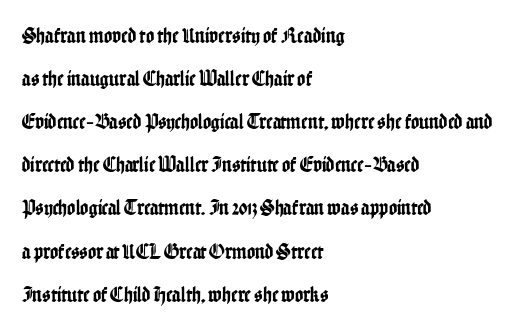
Q: Is the text italic (slanted)? A: No, it is upright.
Q: Is the text underlined? A: No.
Q: How is the paragraph aligned? A: Left-aligned.
Q: Is the spacing between letters normal or unusually wide? A: Normal.
Q: Is the spacing between lines tight, normal or loose? A: Loose.
